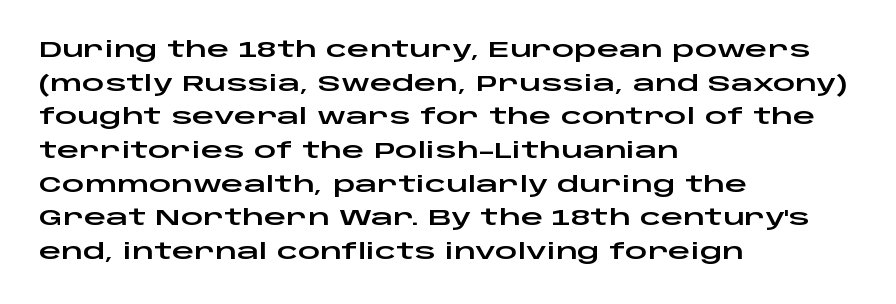
{"italic": "no", "underline": "no", "align": "left", "line_spacing": "normal", "line_spacing_ratio": 1.53, "letter_spacing": "normal", "letter_spacing_em": 0.0, "glyph_px": 22}
